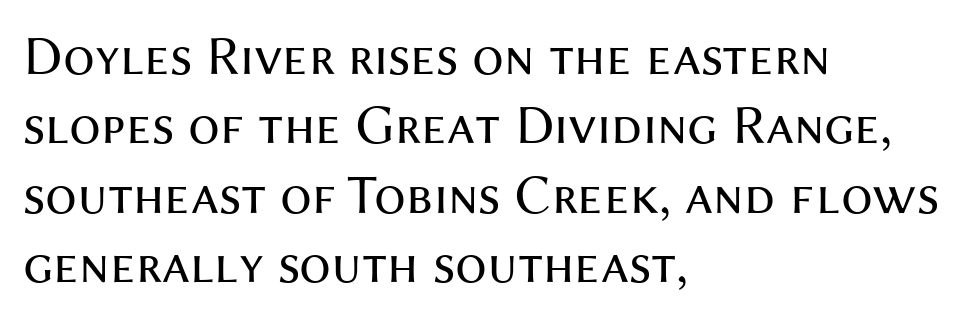
Q: Is the text bold? A: No.
Q: Is the text italic (slanted)? A: No, it is upright.
Q: Is the typeface a serif or a sans-serif typeface? A: Sans-serif.
Q: Is the text underlined? A: No.
Q: How is the paragraph aligned? A: Left-aligned.
Q: Is the spacing between letters normal or unusually wide? A: Normal.
Q: Width (condensed, normal, or wide)? A: Normal.
Q: Stroke contrast? A: Medium.
Q: x-height? A: Medium.
Q: Monospaced? A: No.
